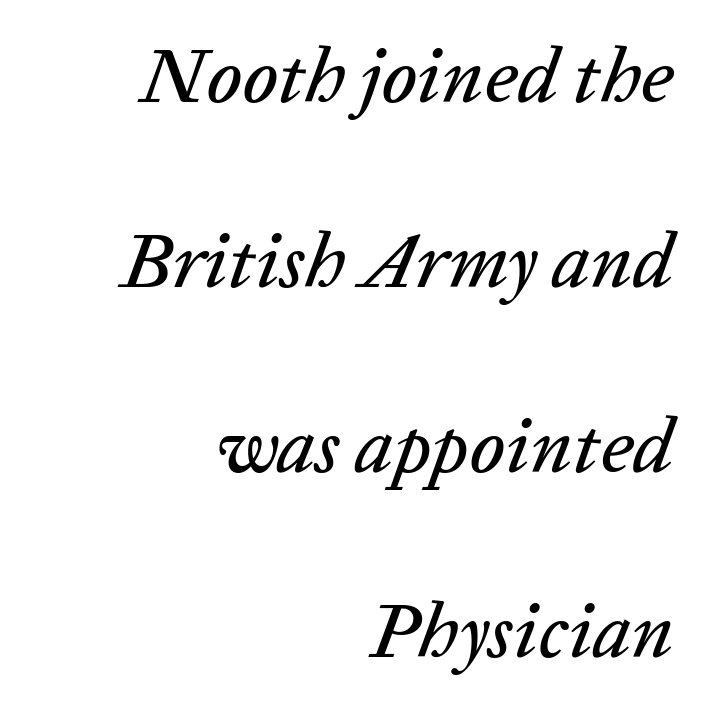
{"italic": "yes", "lean": "right", "slant_degrees": 20, "width": "normal", "stroke_contrast": "low", "x_height": "medium", "monospaced": "no", "underline": "no", "align": "right", "line_spacing": "loose", "line_spacing_ratio": 2.37, "letter_spacing": "normal", "letter_spacing_em": 0.0, "glyph_px": 78}
